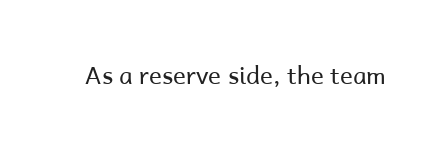
Only glyphs here, with clear space below each row. Notice how the stems are strictly vertical — no italics here. Between one letter and the next there's only the usual sliver of space. Is this a heavy cut? Hardly; it is regular or lighter.
